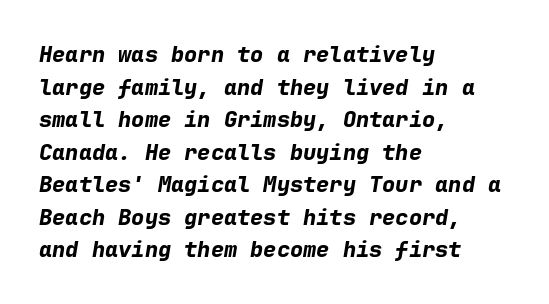
Q: Is the text bold? A: Yes.
Q: Is the text italic (slanted)? A: Yes, it leans right by about 9 degrees.
Q: Is the text underlined? A: No.
Q: How is the paragraph aligned? A: Left-aligned.
Q: Is the spacing between letters normal or unusually wide? A: Normal.
Q: Is the spacing between lines tight, normal or loose? A: Normal.
